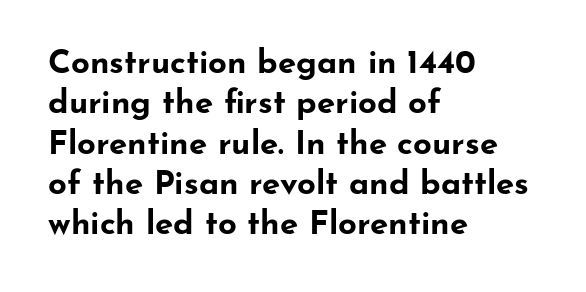
Standard letterfit; no display-style spreading of the glyphs. Does the lettering tilt? It doesn't — this is upright. A dark, heavy texture on the line: the type is bold. No feet cap the strokes, marking this as sans-serif type. Each row of text sits above clean, open space. You could not count columns in this text — the font is proportionally spaced.
